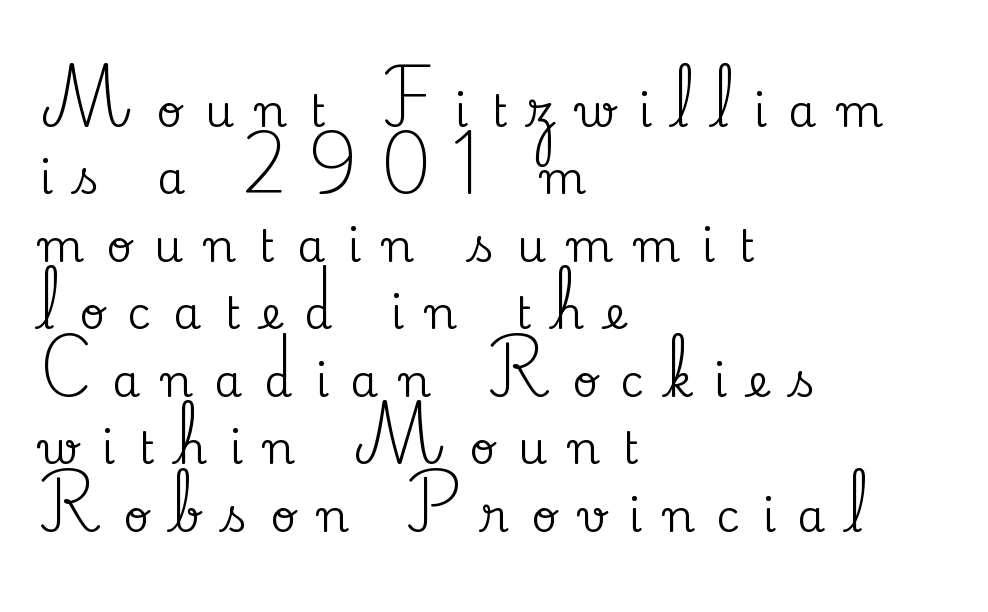
Here the glyphs are tracked loosely, breaking word shapes into spaced letters. A roman cut, with each character standing at attention. Does the leading feel generous? No, just average. Proportional: the letters do not fall into vertical columns. Decoration check: the copy has no underline.
